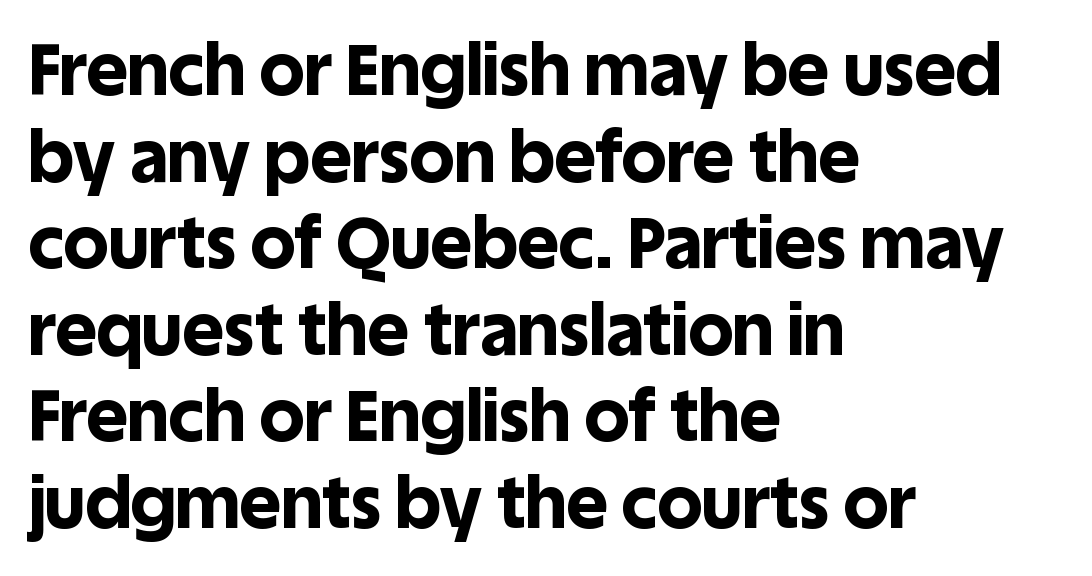
{"serif": "no", "italic": "no", "bold": "yes", "weight": "bold", "width": "normal", "x_height": "large", "monospaced": "no", "underline": "no", "align": "left", "line_spacing_ratio": 1.22, "letter_spacing": "normal", "letter_spacing_em": 0.0, "glyph_px": 71}
